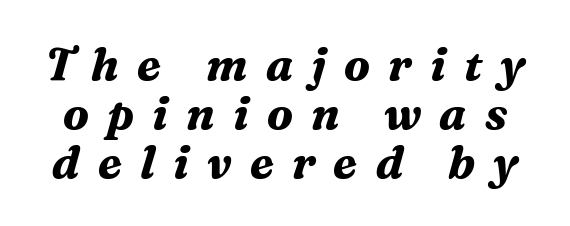
Q: Is the text bold? A: Yes.
Q: Is the text italic (slanted)? A: Yes, it leans right by about 16 degrees.
Q: Is the typeface a serif or a sans-serif typeface? A: Serif.
Q: Is the text underlined? A: No.
Q: Is the spacing between letters normal or unusually wide? A: Unusually wide.
Q: Is the spacing between lines tight, normal or loose? A: Tight.
Q: Width (condensed, normal, or wide)? A: Normal.
Q: Stroke contrast? A: Medium.
Q: x-height? A: Medium.
Q: Monospaced? A: No.
